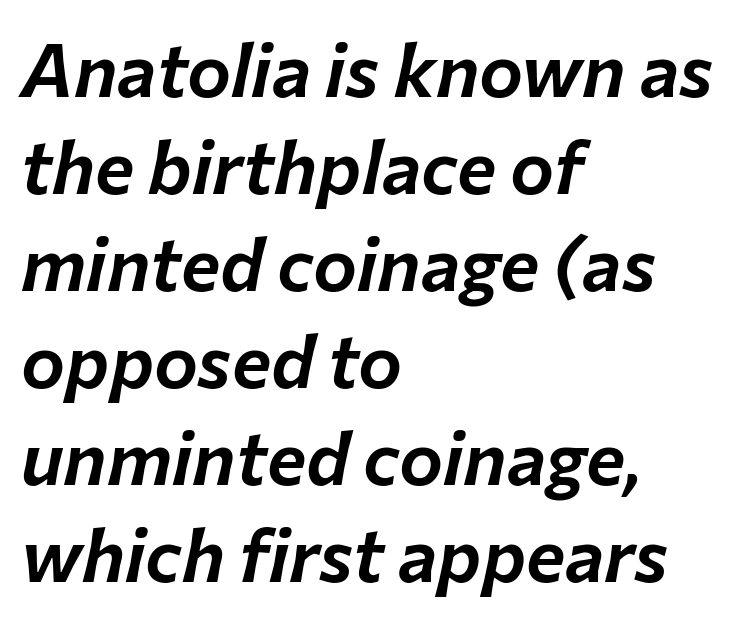
Q: Is the text italic (slanted)? A: Yes, it leans right by about 12 degrees.
Q: Is the text underlined? A: No.
Q: How is the paragraph aligned? A: Left-aligned.
Q: Is the spacing between letters normal or unusually wide? A: Normal.
Q: Is the spacing between lines tight, normal or loose? A: Normal.
Q: Width (condensed, normal, or wide)? A: Normal.
Q: Stroke contrast? A: Low.
Q: x-height? A: Medium.
Q: Monospaced? A: No.
